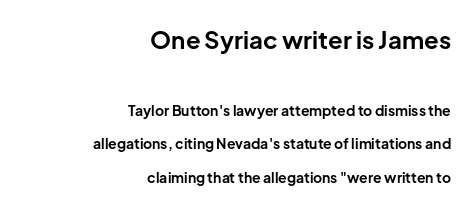
{"italic": "no", "bold": "yes", "underline": "no", "align": "right", "line_spacing": "loose", "line_spacing_ratio": 2.4, "letter_spacing": "normal", "letter_spacing_em": 0.0, "larger_block": "first", "size_ratio": 1.71, "glyph_px": 24}
